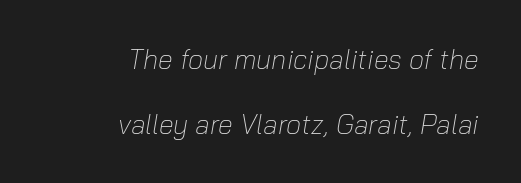
Q: Is the text bold? A: No.
Q: Is the text italic (slanted)? A: Yes, it leans right by about 10 degrees.
Q: Is the text underlined? A: No.
Q: How is the paragraph aligned? A: Right-aligned.
Q: Is the spacing between letters normal or unusually wide? A: Normal.
Q: Is the spacing between lines tight, normal or loose? A: Loose.
